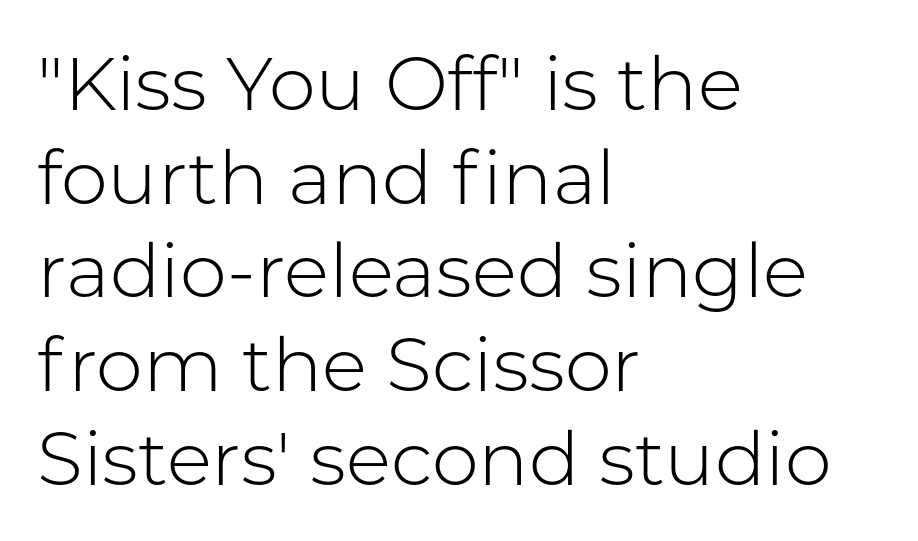
Grotesque or geometric, the face here clearly has no serifs. Is the stroke heavy? The answer is a plain regular-or-lighter. Glance below the letters and you will spot only blank space. Is the letter spacing exaggerated? No — it looks like the ordinary default. Students, observe: this is what conventionally led text looks like. The axis of the letterforms is exactly vertical.
